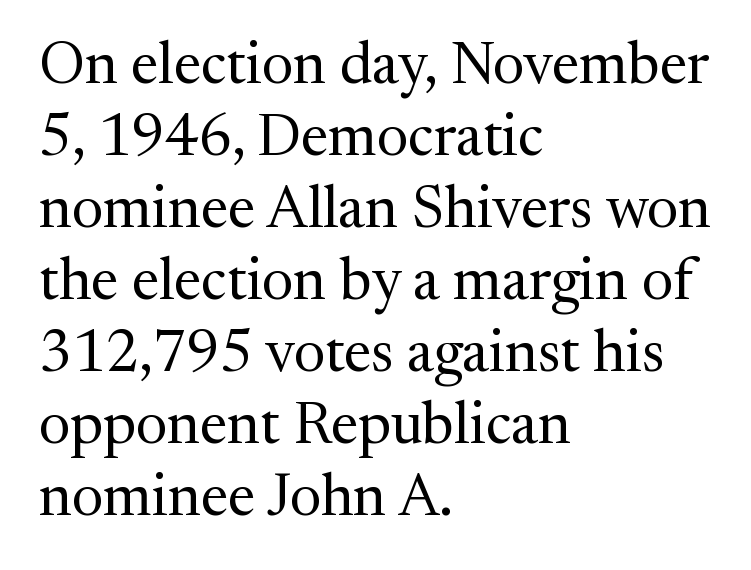
The image shows 59 px regular-weight serif type, upright; set left-aligned, line spacing 1.22x, normal letter spacing, not underlined; medium stroke contrast and a medium x-height.
